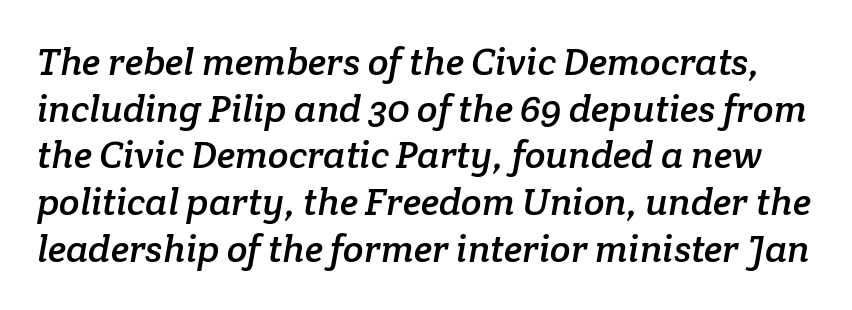
The image shows 38 px serif type; set line spacing 1.23x, normal letter spacing, not underlined; low stroke contrast and a medium x-height.
